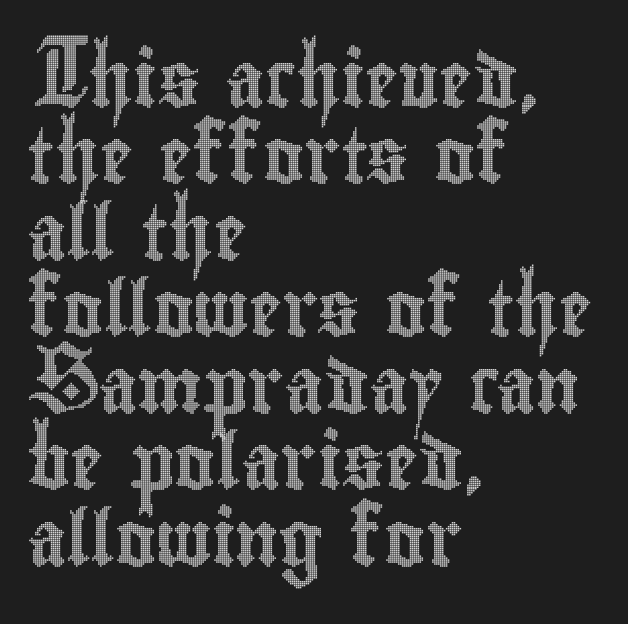
Here the designer chose a conventional face with non-uniform glyph widths. The specimen omits any rule beneath the text block's lines. You could call the tracking neutral — neither tight nor loose. The rendering uses a moderate line-height, typical for paragraphs. Casual observation: everything's shoved over to the left.
